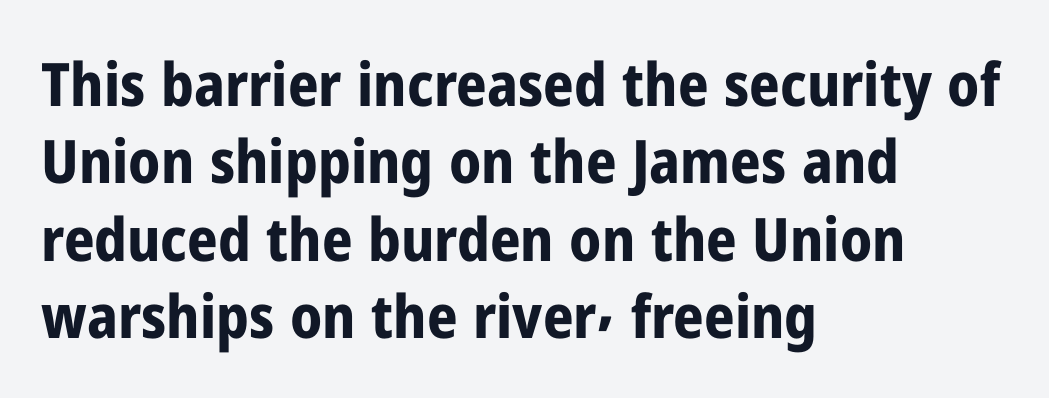
Q: Is the text bold? A: Yes.
Q: Is the text italic (slanted)? A: No, it is upright.
Q: Is the typeface a serif or a sans-serif typeface? A: Sans-serif.
Q: Is the text underlined? A: No.
Q: How is the paragraph aligned? A: Left-aligned.
Q: Is the spacing between letters normal or unusually wide? A: Normal.
Q: Is the spacing between lines tight, normal or loose? A: Normal.
Q: Width (condensed, normal, or wide)? A: Condensed.
Q: Stroke contrast? A: Low.
Q: x-height? A: Medium.
Q: Monospaced? A: No.
